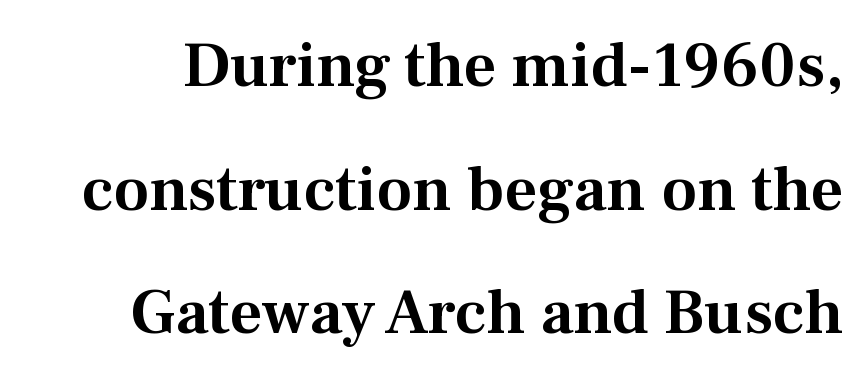
{"serif": "yes", "italic": "no", "width": "normal", "stroke_contrast": "medium", "x_height": "medium", "monospaced": "no", "underline": "no", "line_spacing": "loose", "line_spacing_ratio": 1.93, "letter_spacing": "normal", "letter_spacing_em": 0.0, "glyph_px": 64}
